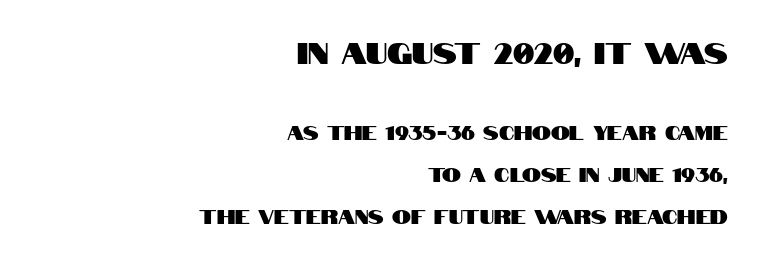
The image shows 29 px condensed sans-serif type, upright; set right-aligned, loose line spacing (2.22x), normal letter spacing, not underlined; the first (top) block is 1.53x larger; high stroke contrast and a large x-height.
